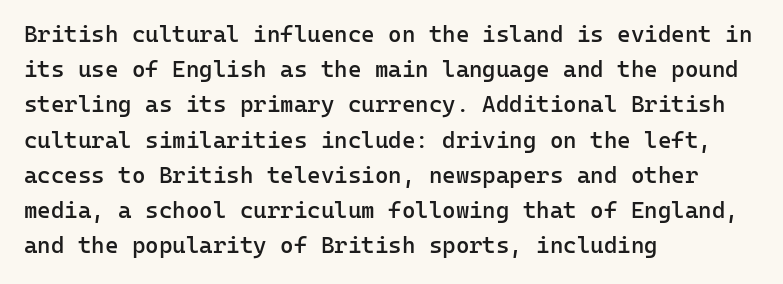
The image shows 23 px text type, upright; set left-aligned, normal line spacing (1.53x), normal letter spacing, not underlined.
